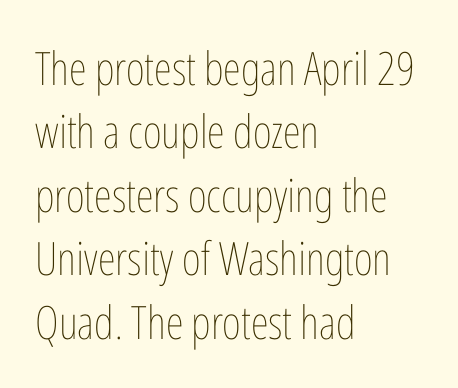
The image shows 46 px thin, condensed type, upright; set left-aligned, normal line spacing (1.38x), normal letter spacing, not underlined; low stroke contrast and a medium x-height.
